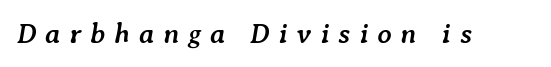
The image shows 28 px semibold type, italic (leaning right); set unusually wide letter spacing (+0.32 em), not underlined; low stroke contrast and a medium x-height.
